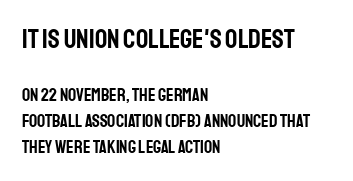
Anything drawn beneath the words? Only blank space. The typesetter chose a ragged-right arrangement here. Normally led — the rows are evenly, conventionally spaced. In terms of posture, this sample is upright. The line texture is even and compact thanks to regular tracking. Large over small — that's the arrangement of the two blocks here.
